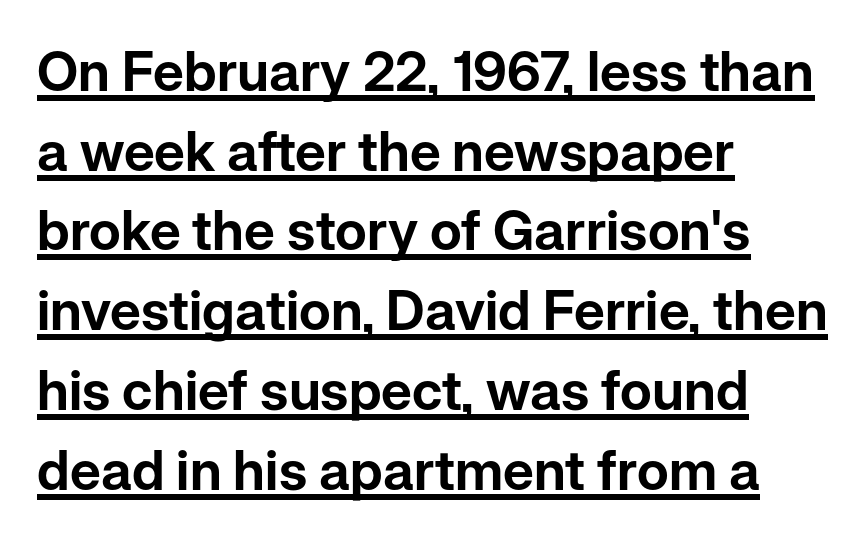
Q: Is the text italic (slanted)? A: No, it is upright.
Q: Is the typeface a serif or a sans-serif typeface? A: Sans-serif.
Q: Is the text underlined? A: Yes.
Q: How is the paragraph aligned? A: Left-aligned.
Q: Is the spacing between letters normal or unusually wide? A: Normal.
Q: Is the spacing between lines tight, normal or loose? A: Normal.
Q: Width (condensed, normal, or wide)? A: Normal.
Q: Stroke contrast? A: Low.
Q: x-height? A: Medium.
Q: Monospaced? A: No.
